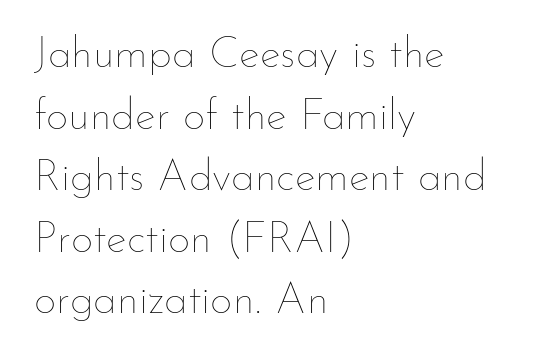
Q: Is the text bold? A: No.
Q: Is the text italic (slanted)? A: No, it is upright.
Q: Is the text underlined? A: No.
Q: How is the paragraph aligned? A: Left-aligned.
Q: Is the spacing between letters normal or unusually wide? A: Normal.
Q: Is the spacing between lines tight, normal or loose? A: Normal.
Q: Width (condensed, normal, or wide)? A: Normal.
Q: Stroke contrast? A: Low.
Q: x-height? A: Small.
Q: Monospaced? A: No.
